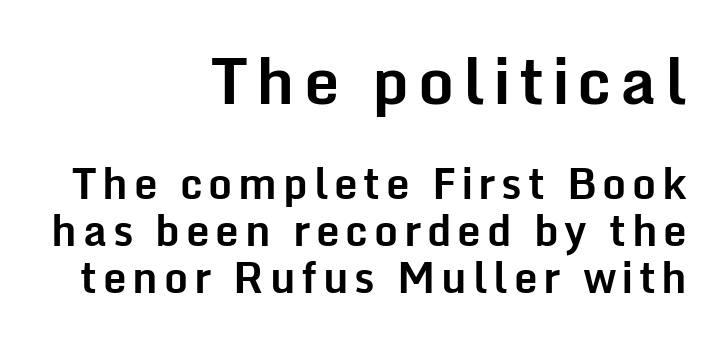
{"serif": "no", "italic": "no", "bold": "yes", "weight": "bold", "width": "normal", "stroke_contrast": "low", "x_height": "medium", "monospaced": "no", "underline": "no", "align": "right", "line_spacing": "tight", "line_spacing_ratio": 1.11, "larger_block": "first", "size_ratio": 1.5, "glyph_px": 63}
